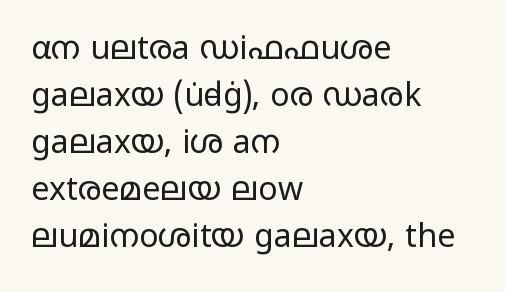
The letters stand upright; this is a roman face. The vertical gap from one line to the next is medium. Anything drawn beneath the words? Only blank space. Caption: standard tracking, unaltered. Line starts are locked; line ends wander.
